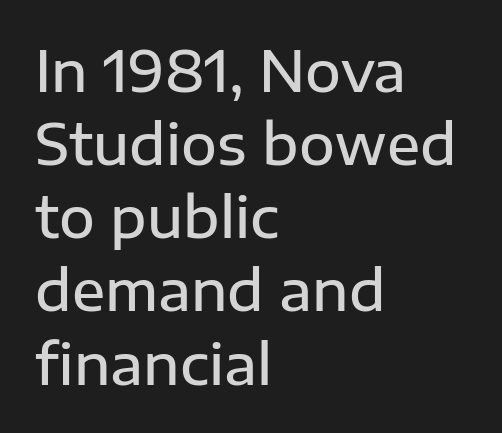
Q: Is the text bold? A: Semi-bold.
Q: Is the text italic (slanted)? A: No, it is upright.
Q: Is the typeface a serif or a sans-serif typeface? A: Sans-serif.
Q: Is the text underlined? A: No.
Q: How is the paragraph aligned? A: Left-aligned.
Q: Is the spacing between letters normal or unusually wide? A: Normal.
Q: Is the spacing between lines tight, normal or loose? A: Normal.
Q: Width (condensed, normal, or wide)? A: Normal.
Q: Stroke contrast? A: Low.
Q: x-height? A: Medium.
Q: Monospaced? A: No.
